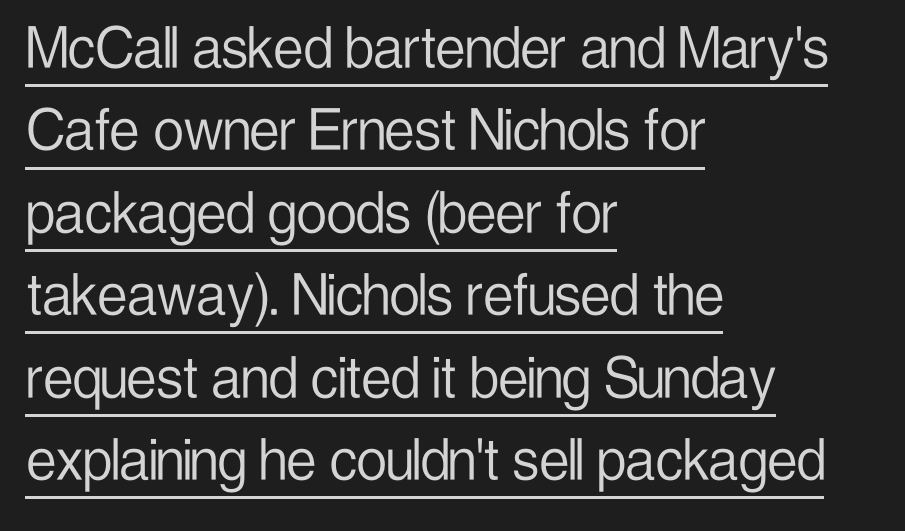
{"serif": "no", "italic": "no", "bold": "no", "weight": "light", "width": "condensed", "stroke_contrast": "low", "x_height": "medium", "monospaced": "no", "underline": "yes", "align": "left", "line_spacing_ratio": 1.23, "letter_spacing": "normal", "letter_spacing_em": 0.0, "glyph_px": 67}
